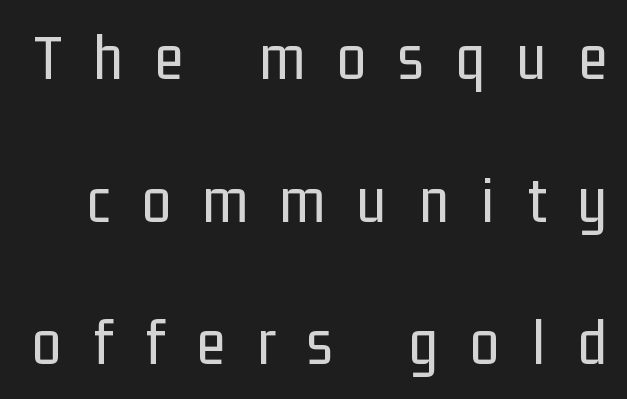
{"serif": "no", "italic": "no", "bold": "no", "weight": "regular", "width": "condensed", "stroke_contrast": "low", "x_height": "medium", "monospaced": "no", "underline": "no", "line_spacing": "loose", "line_spacing_ratio": 2.16, "letter_spacing": "wide", "letter_spacing_em": 0.49, "glyph_px": 66}
